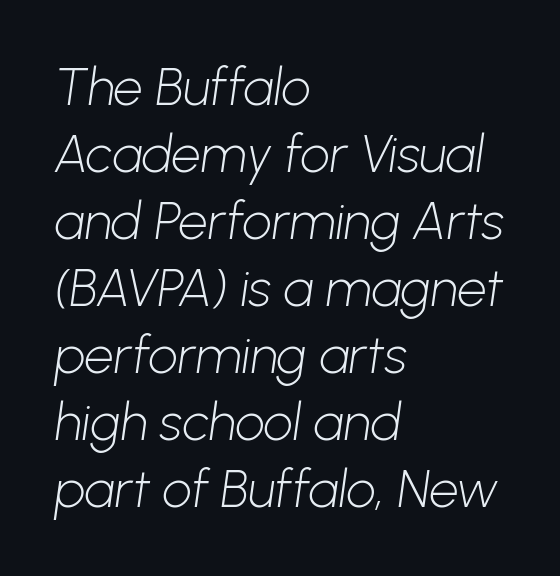
The image shows 52 px light sans-serif type; set left-aligned, normal line spacing (1.29x), normal letter spacing, not underlined; low stroke contrast and a medium x-height.
